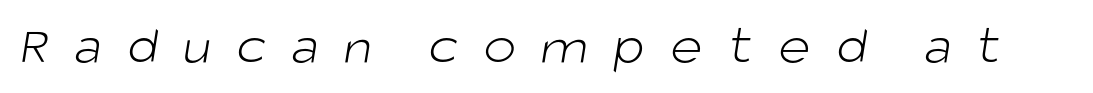
Q: Is the text bold? A: No.
Q: Is the typeface a serif or a sans-serif typeface? A: Sans-serif.
Q: Is the text underlined? A: No.
Q: Is the spacing between letters normal or unusually wide? A: Unusually wide.
Q: Width (condensed, normal, or wide)? A: Normal.
Q: Stroke contrast? A: Low.
Q: x-height? A: Large.
Q: Monospaced? A: No.
